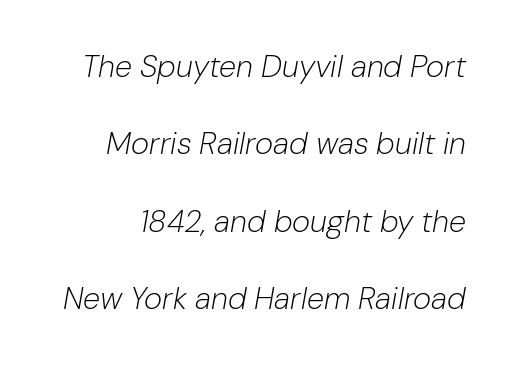
The image shows 31 px light type, italic (leaning right); set loose line spacing (2.5x), normal letter spacing, not underlined; low stroke contrast and a medium x-height.
